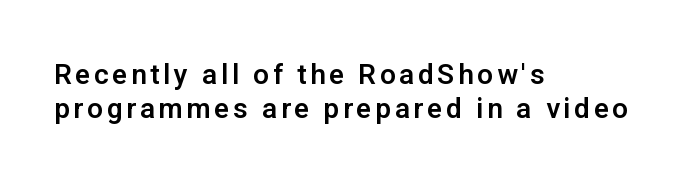
Do the letters lean? They stand straight. Notice how the passage keeps a crisp vertical edge on the left only. The letters advance in unequal steps, a hallmark of proportional type. Only glyphs here, with clear space below each row.
